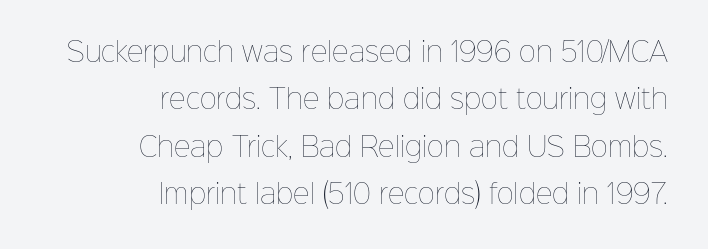
{"italic": "no", "bold": "no", "underline": "no", "align": "right", "line_spacing_ratio": 1.82, "letter_spacing": "normal", "letter_spacing_em": 0.0, "glyph_px": 26}
